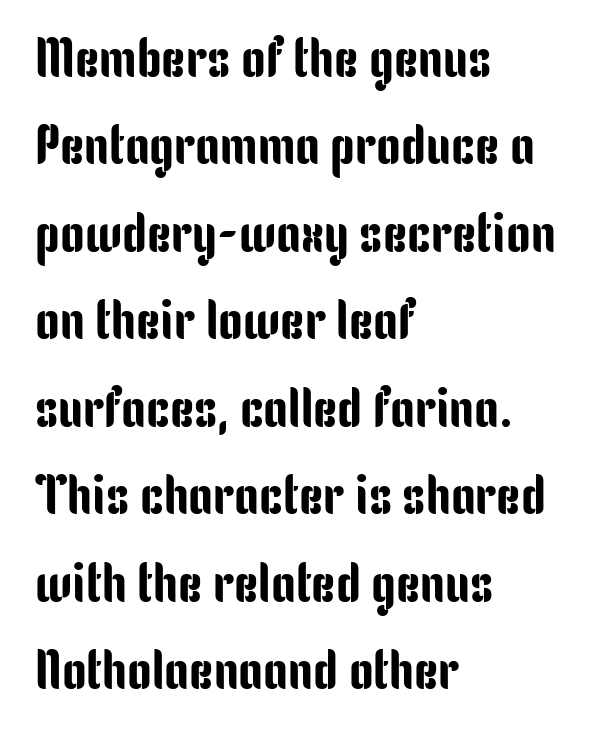
The image shows 55 px condensed sans-serif type, upright; set left-aligned, normal line spacing (1.59x), normal letter spacing, not underlined; low stroke contrast and a medium x-height.
